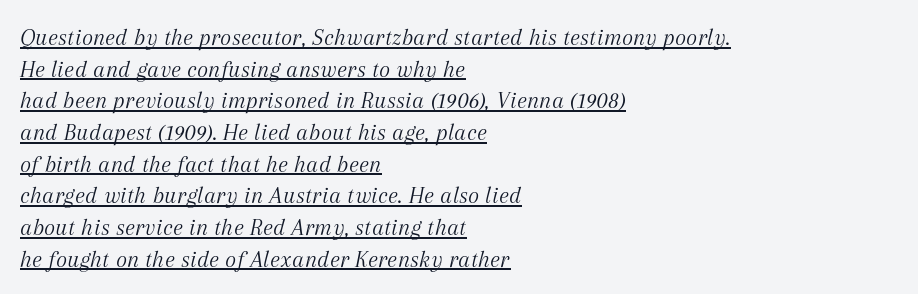
The image shows 24 px text type, italic (leaning right); set left-aligned, normal line spacing (1.32x), normal letter spacing, underlined.
